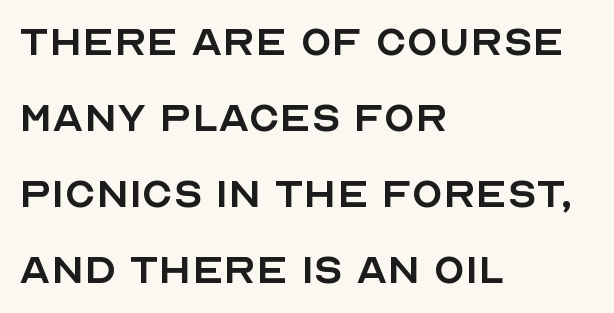
Q: Is the text bold? A: No.
Q: Is the text italic (slanted)? A: No, it is upright.
Q: Is the typeface a serif or a sans-serif typeface? A: Sans-serif.
Q: Is the text underlined? A: No.
Q: How is the paragraph aligned? A: Left-aligned.
Q: Is the spacing between letters normal or unusually wide? A: Normal.
Q: Is the spacing between lines tight, normal or loose? A: Normal.
Q: Width (condensed, normal, or wide)? A: Normal.
Q: x-height? A: Large.
Q: Monospaced? A: No.
